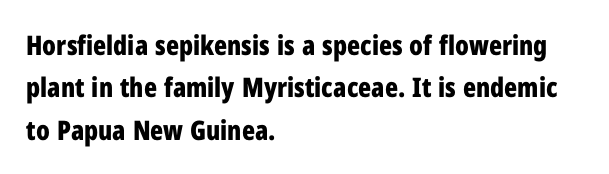
The image shows 27 px bold type, upright; set left-aligned, normal line spacing (1.57x), normal letter spacing, not underlined.
